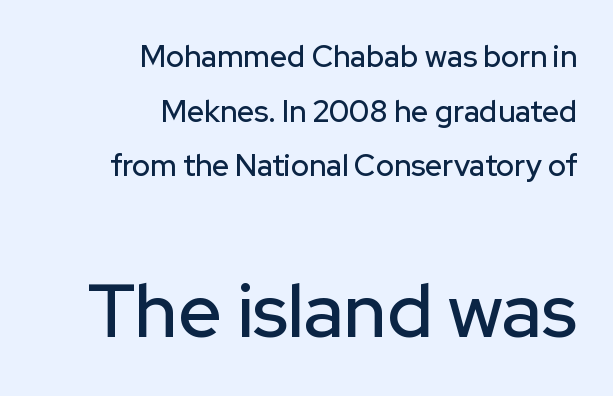
Q: Is the text italic (slanted)? A: No, it is upright.
Q: Is the typeface a serif or a sans-serif typeface? A: Sans-serif.
Q: Is the text underlined? A: No.
Q: How is the paragraph aligned? A: Right-aligned.
Q: Is the spacing between letters normal or unusually wide? A: Normal.
Q: Which block of text is set in a larger size, the first (top) or the second (bottom)? A: The second (bottom) one.
Q: Width (condensed, normal, or wide)? A: Normal.
Q: Stroke contrast? A: Low.
Q: x-height? A: Medium.
Q: Monospaced? A: No.
